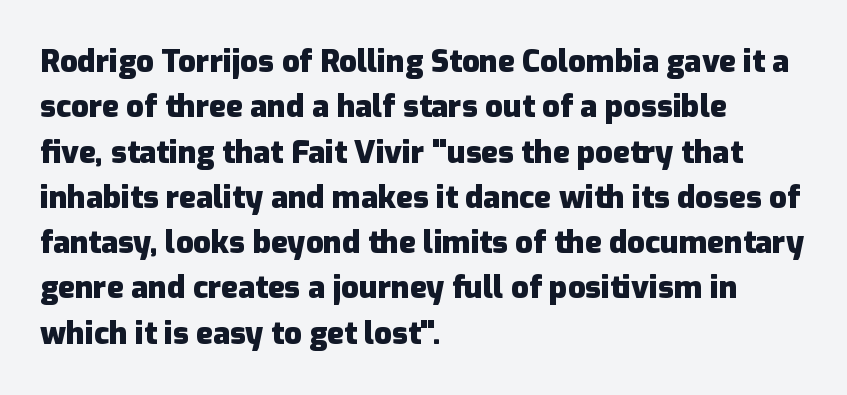
The image shows 31 px heavy sans-serif type, upright; set left-aligned, normal line spacing (1.46x), normal letter spacing, not underlined; low stroke contrast and a medium x-height.
